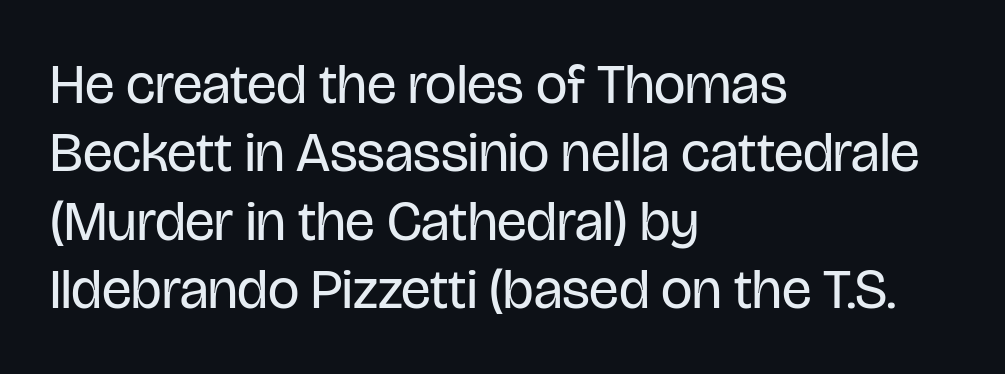
Q: Is the text bold? A: No.
Q: Is the text italic (slanted)? A: No, it is upright.
Q: Is the typeface a serif or a sans-serif typeface? A: Sans-serif.
Q: Is the text underlined? A: No.
Q: How is the paragraph aligned? A: Left-aligned.
Q: Is the spacing between letters normal or unusually wide? A: Normal.
Q: Width (condensed, normal, or wide)? A: Condensed.
Q: Stroke contrast? A: Low.
Q: x-height? A: Large.
Q: Monospaced? A: No.
